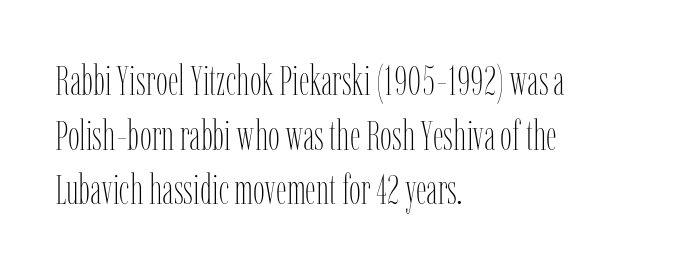
{"italic": "no", "bold": "no", "weight": "thin", "width": "condensed", "stroke_contrast": "low", "x_height": "medium", "monospaced": "no", "underline": "no", "align": "left", "line_spacing": "normal", "line_spacing_ratio": 1.3, "letter_spacing": "normal", "letter_spacing_em": 0.0, "glyph_px": 42}
